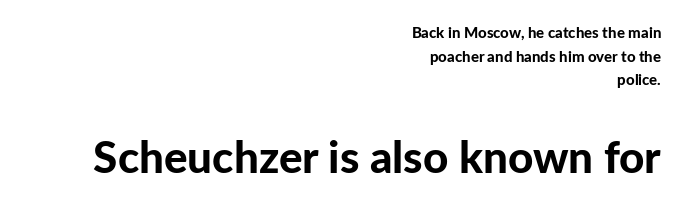
Q: Is the text bold? A: Yes.
Q: Is the text italic (slanted)? A: No, it is upright.
Q: Is the typeface a serif or a sans-serif typeface? A: Sans-serif.
Q: Is the text underlined? A: No.
Q: How is the paragraph aligned? A: Right-aligned.
Q: Is the spacing between letters normal or unusually wide? A: Normal.
Q: Is the spacing between lines tight, normal or loose? A: Normal.
Q: Which block of text is set in a larger size, the first (top) or the second (bottom)? A: The second (bottom) one.
Q: Width (condensed, normal, or wide)? A: Normal.
Q: Stroke contrast? A: Low.
Q: x-height? A: Medium.
Q: Monospaced? A: No.
